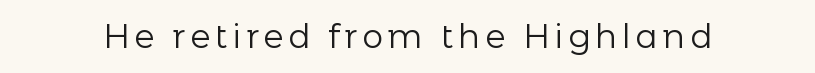
{"serif": "no", "italic": "no", "bold": "no", "weight": "regular", "width": "normal", "stroke_contrast": "low", "x_height": "medium", "monospaced": "no", "underline": "no", "glyph_px": 33}
